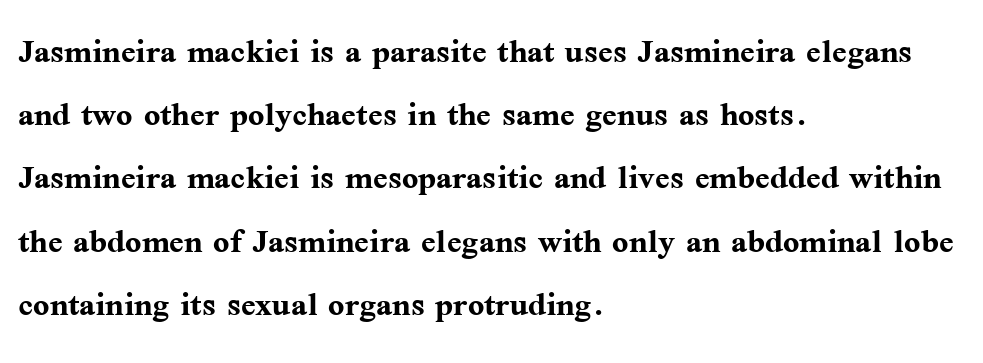
{"serif": "yes", "italic": "no", "bold": "yes", "weight": "semibold", "width": "normal", "stroke_contrast": "medium", "x_height": "medium", "monospaced": "no", "underline": "no", "align": "left", "line_spacing": "normal", "line_spacing_ratio": 1.47, "letter_spacing": "normal", "letter_spacing_em": 0.0, "glyph_px": 43}
